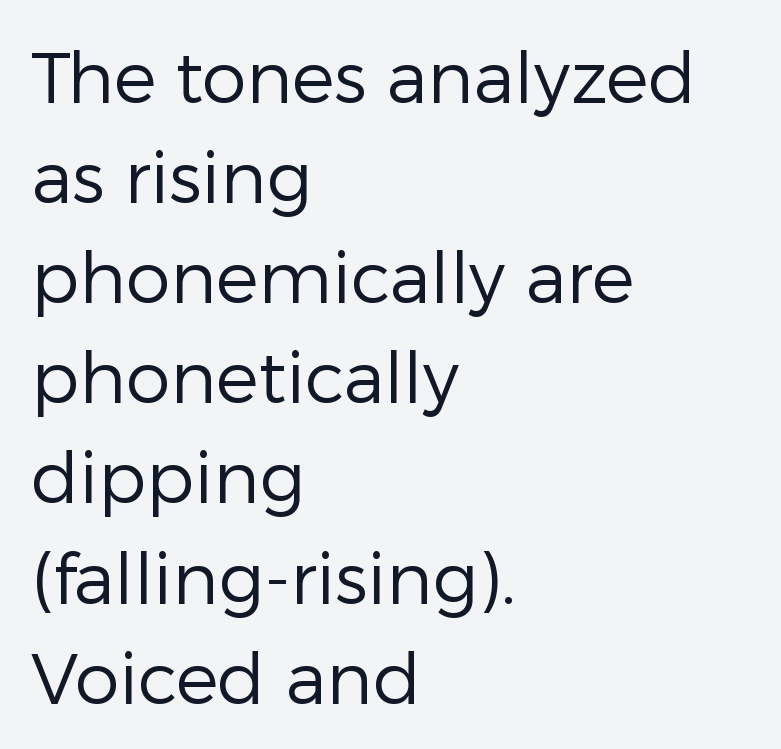
Q: Is the text bold? A: No.
Q: Is the text italic (slanted)? A: No, it is upright.
Q: Is the typeface a serif or a sans-serif typeface? A: Sans-serif.
Q: Is the text underlined? A: No.
Q: How is the paragraph aligned? A: Left-aligned.
Q: Is the spacing between letters normal or unusually wide? A: Normal.
Q: Is the spacing between lines tight, normal or loose? A: Normal.
Q: Width (condensed, normal, or wide)? A: Normal.
Q: Stroke contrast? A: Low.
Q: x-height? A: Medium.
Q: Monospaced? A: No.
